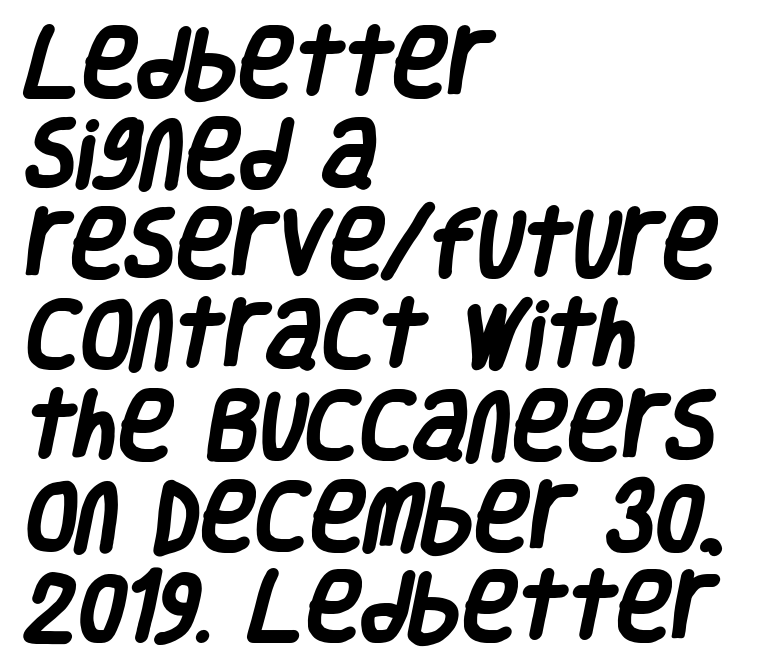
Q: Is the text bold? A: Yes.
Q: Is the typeface a serif or a sans-serif typeface? A: Sans-serif.
Q: Is the text underlined? A: No.
Q: How is the paragraph aligned? A: Left-aligned.
Q: Is the spacing between letters normal or unusually wide? A: Normal.
Q: Width (condensed, normal, or wide)? A: Condensed.
Q: Stroke contrast? A: Low.
Q: x-height? A: Large.
Q: Monospaced? A: No.
